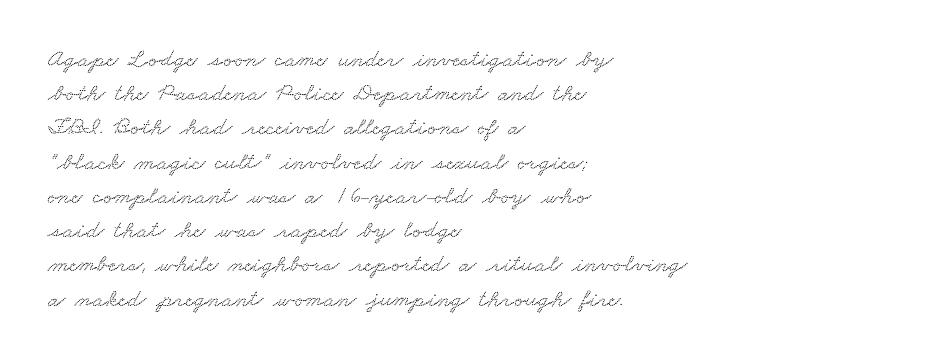
The paragraph has a hard left edge and a soft right edge. The glyphs are unaccompanied by any horizontal stroke below them. You could call the tracking neutral — neither tight nor loose. Vertical spacing — default.
